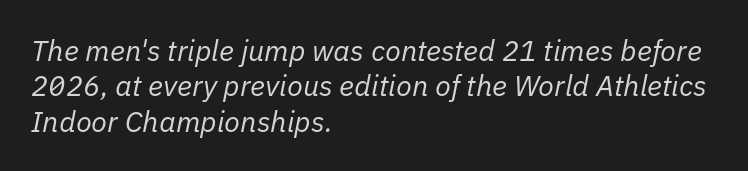
Inter-character spacing is left at the font's built-in metrics. Descenders are the only things crossing below the line. The specimen reads as italic at a glance. Stems here are at most as thick as an everyday book face.
